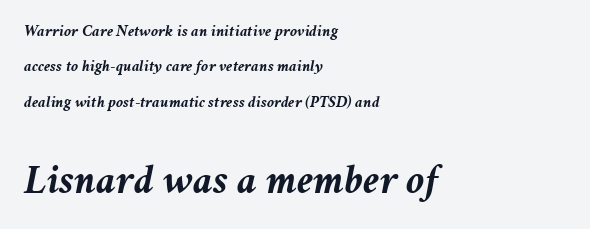
{"italic": "yes", "lean": "right", "slant_degrees": 11, "bold": "yes", "weight": "semibold", "width": "normal", "stroke_contrast": "medium", "x_height": "medium", "monospaced": "no", "underline": "no", "align": "left", "line_spacing": "loose", "line_spacing_ratio": 2.21, "letter_spacing": "normal", "letter_spacing_em": 0.0, "larger_block": "second", "size_ratio": 2.56, "glyph_px": 41}
